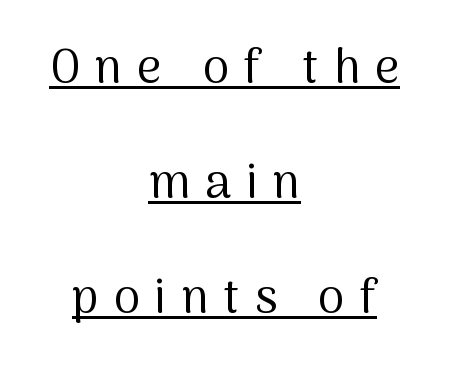
The image shows 47 px regular-weight sans-serif type, upright; set centered, loose line spacing (2.45x), unusually wide letter spacing (+0.32 em), underlined; medium stroke contrast and a medium x-height.
